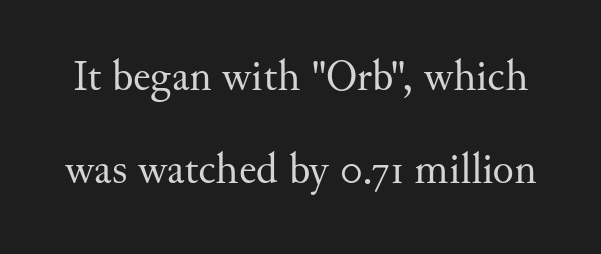
The image shows 44 px regular-weight serif type, upright; set loose line spacing (2.11x), normal letter spacing, not underlined; medium stroke contrast and a small x-height.
